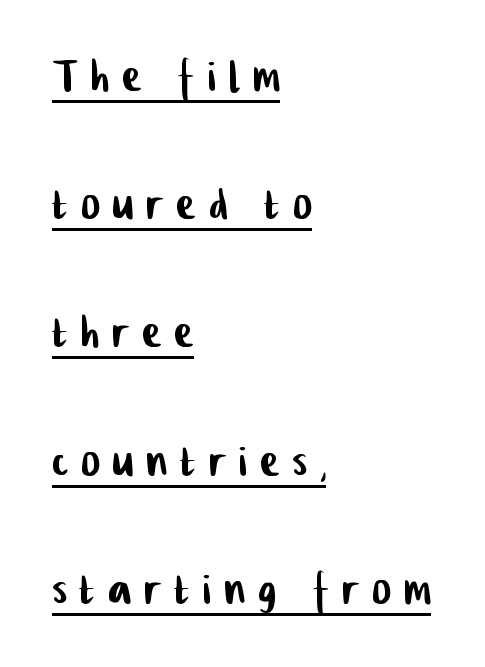
The glyphs are accompanied by a horizontal stroke just below them. Layout note: lines flush left. Inter-character spacing is expanded well beyond the font's built-in metrics. Serif or sans? Sans — the stroke terminals are bare. If you measured baseline to baseline, you'd find a long distance.
